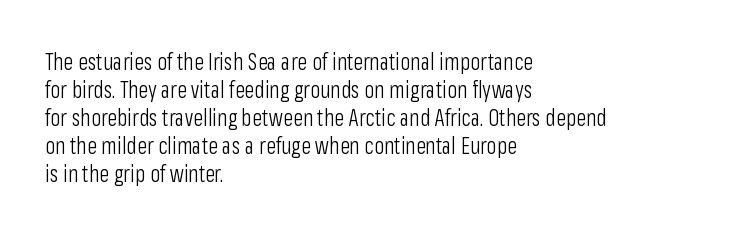
{"italic": "no", "bold": "no", "underline": "no", "align": "left", "line_spacing_ratio": 1.22, "letter_spacing": "normal", "letter_spacing_em": 0.0, "glyph_px": 23}
